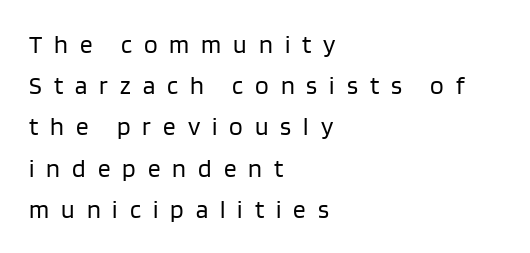
The image shows 25 px text type, upright; set left-aligned, normal line spacing (1.65x), unusually wide letter spacing (+0.48 em), not underlined.
